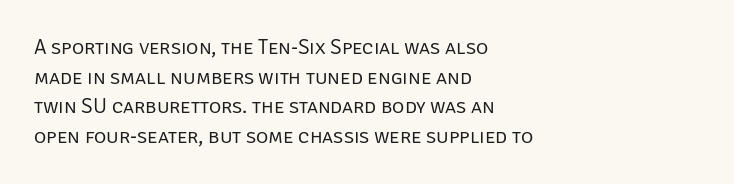
Q: Is the text bold? A: No.
Q: Is the text italic (slanted)? A: No, it is upright.
Q: Is the text underlined? A: No.
Q: How is the paragraph aligned? A: Left-aligned.
Q: Is the spacing between letters normal or unusually wide? A: Normal.
Q: Is the spacing between lines tight, normal or loose? A: Normal.
